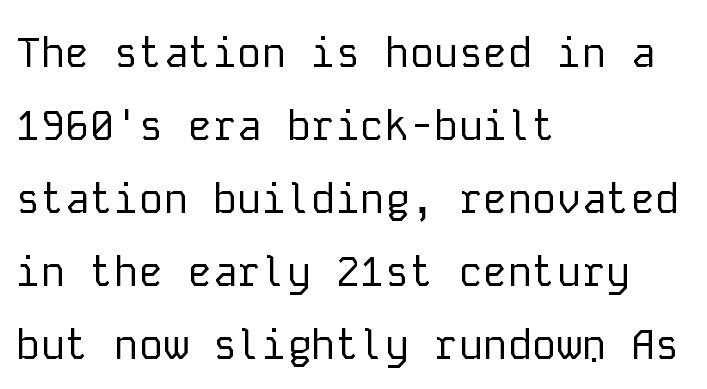
The image shows 41 px regular-weight sans-serif type, upright, monospaced; set left-aligned, line spacing 1.78x, normal letter spacing, not underlined; low stroke contrast and a medium x-height.
